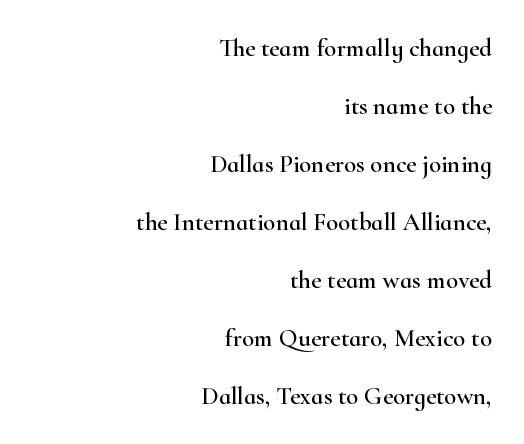
{"italic": "no", "underline": "no", "align": "right", "line_spacing": "loose", "line_spacing_ratio": 2.32, "letter_spacing": "normal", "letter_spacing_em": 0.0, "glyph_px": 25}
